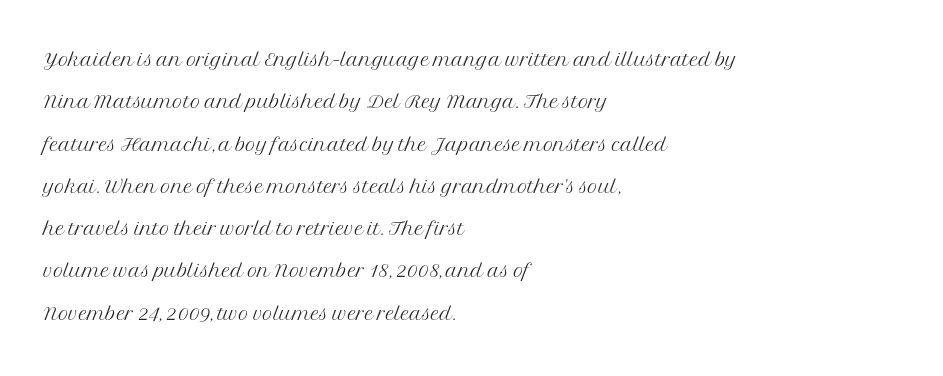
Q: Is the text bold? A: No.
Q: Is the text italic (slanted)? A: Yes.
Q: Is the typeface a serif or a sans-serif typeface? A: Serif.
Q: Is the text underlined? A: No.
Q: How is the paragraph aligned? A: Left-aligned.
Q: Is the spacing between letters normal or unusually wide? A: Normal.
Q: Is the spacing between lines tight, normal or loose? A: Normal.
Q: Width (condensed, normal, or wide)? A: Normal.
Q: Stroke contrast? A: Medium.
Q: x-height? A: Medium.
Q: Monospaced? A: No.
